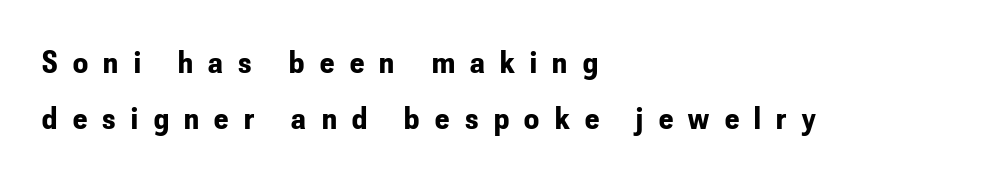
The typesetting leans heavy: a genuine bold. Teacher's note: observe the even left margin — that is flush-left alignment. Honestly, there is no underline to notice here at all. The axis of the letterforms is exactly vertical.
